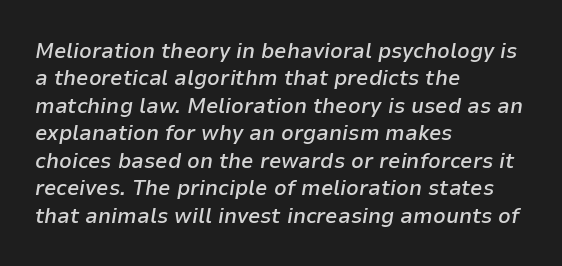
The image shows 22 px text type, italic (leaning right); set left-aligned, normal line spacing (1.25x), normal letter spacing, not underlined.
